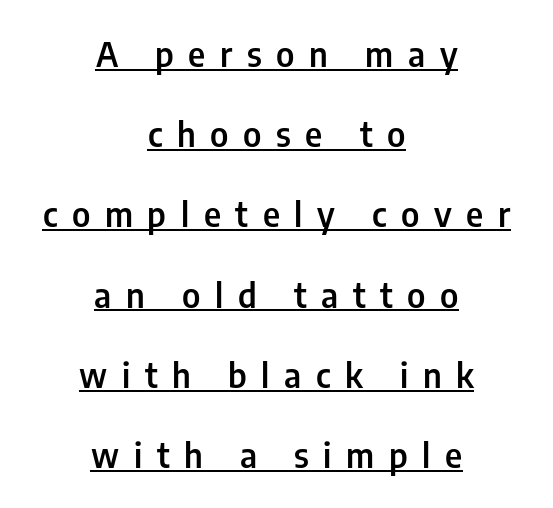
The image shows 34 px semibold, condensed sans-serif type, upright; set centered, loose line spacing (2.36x), unusually wide letter spacing (+0.43 em), underlined; low stroke contrast and a medium x-height.
